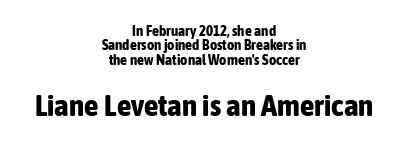
{"serif": "no", "italic": "no", "bold": "yes", "weight": "bold", "width": "condensed", "stroke_contrast": "low", "x_height": "medium", "monospaced": "no", "underline": "no", "align": "center", "line_spacing": "tight", "line_spacing_ratio": 1.03, "letter_spacing": "normal", "letter_spacing_em": 0.0, "larger_block": "second", "size_ratio": 2.07, "glyph_px": 29}
